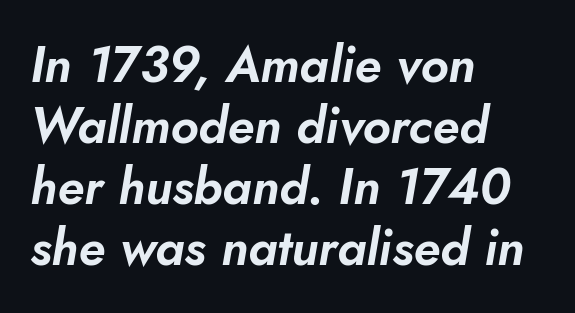
Lines of text with bare space underneath. The axis of the letterforms is tilted away from vertical. Varying glyph widths throughout — classic text-font behaviour. Honestly, the letter spacing is just normal — you wouldn't notice it.
